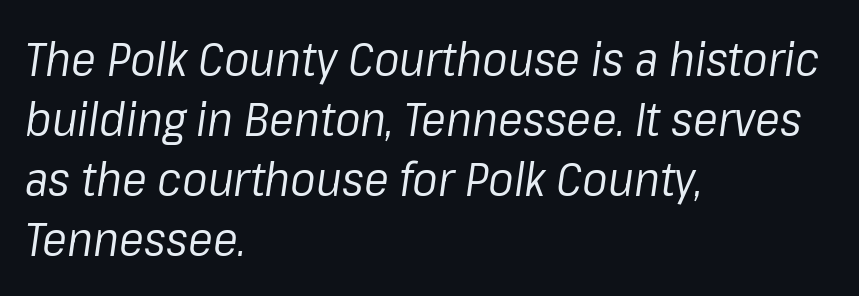
The image shows 47 px regular-weight type, italic (leaning right); set left-aligned, normal line spacing (1.28x), normal letter spacing, not underlined; low stroke contrast and a medium x-height.
